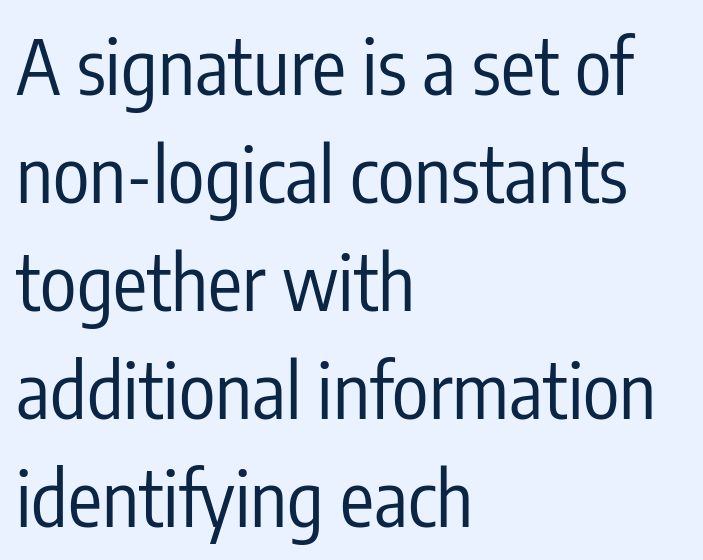
{"serif": "no", "italic": "no", "bold": "no", "weight": "regular", "width": "condensed", "stroke_contrast": "low", "x_height": "medium", "monospaced": "no", "underline": "no", "align": "left", "line_spacing": "normal", "line_spacing_ratio": 1.42, "letter_spacing": "normal", "letter_spacing_em": 0.0, "glyph_px": 76}
